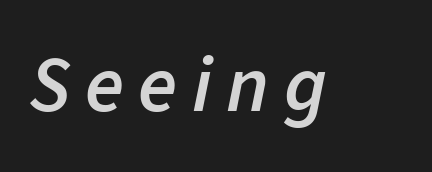
Q: Is the text bold? A: Semi-bold.
Q: Is the text italic (slanted)? A: Yes, it leans right by about 11 degrees.
Q: Is the text underlined? A: No.
Q: Width (condensed, normal, or wide)? A: Normal.
Q: Stroke contrast? A: Low.
Q: x-height? A: Medium.
Q: Monospaced? A: No.
